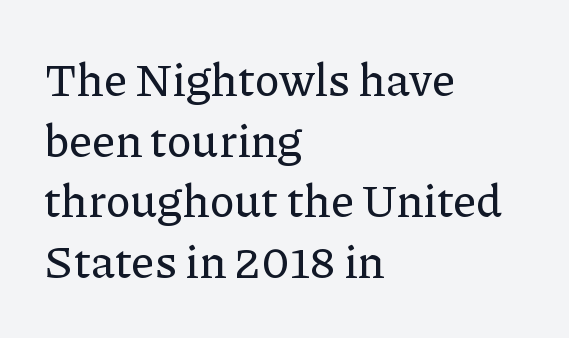
Q: Is the text italic (slanted)? A: No, it is upright.
Q: Is the typeface a serif or a sans-serif typeface? A: Serif.
Q: Is the text underlined? A: No.
Q: How is the paragraph aligned? A: Left-aligned.
Q: Is the spacing between letters normal or unusually wide? A: Normal.
Q: Is the spacing between lines tight, normal or loose? A: Normal.
Q: Width (condensed, normal, or wide)? A: Normal.
Q: Stroke contrast? A: Low.
Q: x-height? A: Medium.
Q: Monospaced? A: No.
